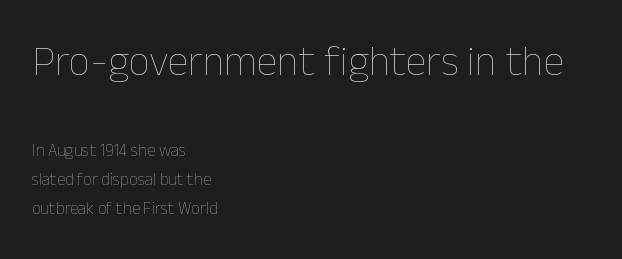
Q: Is the text bold? A: No.
Q: Is the text italic (slanted)? A: No, it is upright.
Q: Is the text underlined? A: No.
Q: How is the paragraph aligned? A: Left-aligned.
Q: Is the spacing between letters normal or unusually wide? A: Normal.
Q: Which block of text is set in a larger size, the first (top) or the second (bottom)? A: The first (top) one.
Q: Width (condensed, normal, or wide)? A: Normal.
Q: Stroke contrast? A: Low.
Q: x-height? A: Medium.
Q: Monospaced? A: No.
